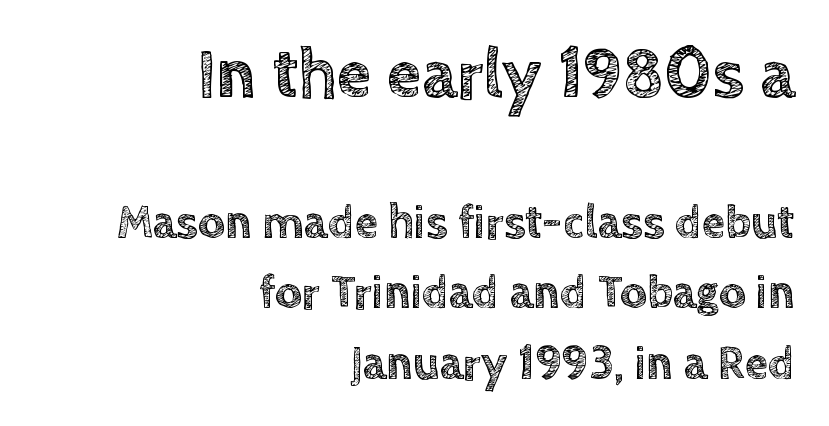
Q: Is the text italic (slanted)? A: No, it is upright.
Q: Is the text underlined? A: No.
Q: How is the paragraph aligned? A: Right-aligned.
Q: Is the spacing between letters normal or unusually wide? A: Normal.
Q: Is the spacing between lines tight, normal or loose? A: Normal.
Q: Which block of text is set in a larger size, the first (top) or the second (bottom)? A: The first (top) one.
Q: Width (condensed, normal, or wide)? A: Normal.
Q: x-height? A: Large.
Q: Monospaced? A: No.
